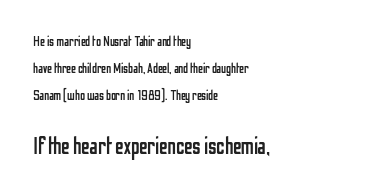
Q: Is the text bold? A: No.
Q: Is the text italic (slanted)? A: No, it is upright.
Q: Is the text underlined? A: No.
Q: How is the paragraph aligned? A: Left-aligned.
Q: Is the spacing between letters normal or unusually wide? A: Normal.
Q: Is the spacing between lines tight, normal or loose? A: Loose.
Q: Which block of text is set in a larger size, the first (top) or the second (bottom)? A: The second (bottom) one.
